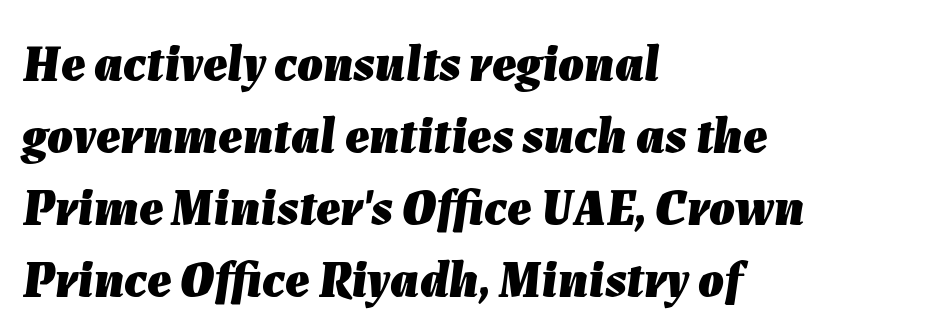
The image shows 51 px heavy type, italic (leaning right); set left-aligned, normal line spacing (1.41x), normal letter spacing, not underlined; low stroke contrast and a medium x-height.
